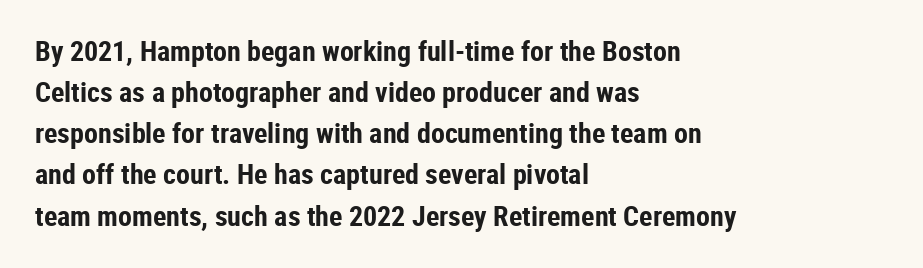
The image shows 28 px bold, condensed sans-serif type, upright; set left-aligned, normal line spacing (1.47x), normal letter spacing, not underlined; low stroke contrast and a medium x-height.
